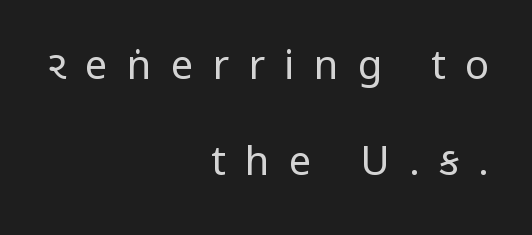
{"serif": "no", "italic": "no", "bold": "no", "weight": "regular", "width": "condensed", "stroke_contrast": "low", "underline": "no", "align": "right", "line_spacing": "loose", "line_spacing_ratio": 2.39, "letter_spacing": "wide", "letter_spacing_em": 0.48, "glyph_px": 40}
